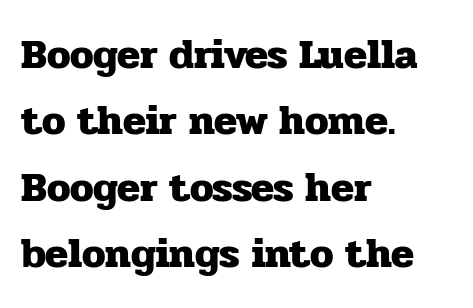
{"serif": "yes", "italic": "no", "bold": "yes", "weight": "heavy", "width": "normal", "stroke_contrast": "low", "x_height": "medium", "monospaced": "no", "underline": "no", "align": "left", "line_spacing": "normal", "line_spacing_ratio": 1.58, "letter_spacing": "normal", "letter_spacing_em": 0.0, "glyph_px": 42}
